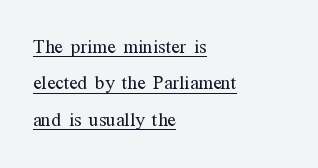
On a weight scale, this lands at 450 or below. A roman cut, with each character standing at attention. Notice how the passage keeps a crisp vertical edge on the left only. Nothing unusual about the tracking: characters are spaced as the font intends. A rule runs beneath these lines of type. Vertical spacing — default.
